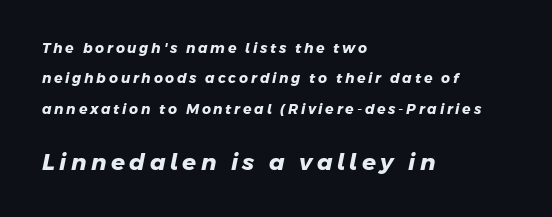
Q: Is the text bold? A: Yes.
Q: Is the text underlined? A: No.
Q: How is the paragraph aligned? A: Left-aligned.
Q: Is the spacing between lines tight, normal or loose? A: Loose.
Q: Which block of text is set in a larger size, the first (top) or the second (bottom)? A: The second (bottom) one.
